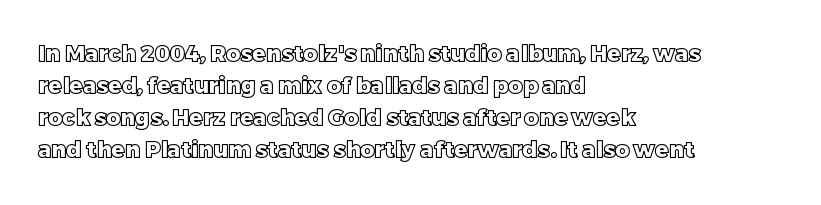
The image shows 22 px text type, upright; set left-aligned, normal line spacing (1.46x), normal letter spacing, not underlined.
